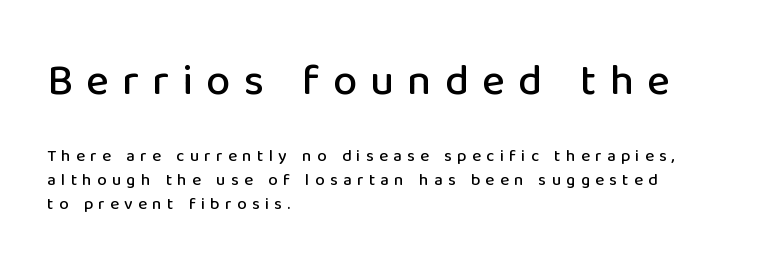
{"serif": "no", "italic": "no", "width": "normal", "stroke_contrast": "low", "x_height": "medium", "monospaced": "no", "underline": "no", "align": "left", "line_spacing": "normal", "line_spacing_ratio": 1.41, "letter_spacing": "wide", "letter_spacing_em": 0.31, "larger_block": "first", "size_ratio": 2.53, "glyph_px": 43}
